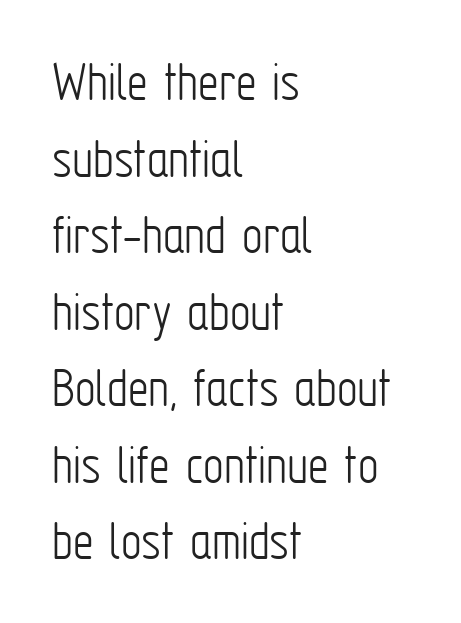
Q: Is the text bold? A: No.
Q: Is the text italic (slanted)? A: No, it is upright.
Q: Is the typeface a serif or a sans-serif typeface? A: Sans-serif.
Q: Is the text underlined? A: No.
Q: How is the paragraph aligned? A: Left-aligned.
Q: Is the spacing between letters normal or unusually wide? A: Normal.
Q: Is the spacing between lines tight, normal or loose? A: Normal.
Q: Width (condensed, normal, or wide)? A: Condensed.
Q: Stroke contrast? A: Low.
Q: x-height? A: Medium.
Q: Monospaced? A: No.
